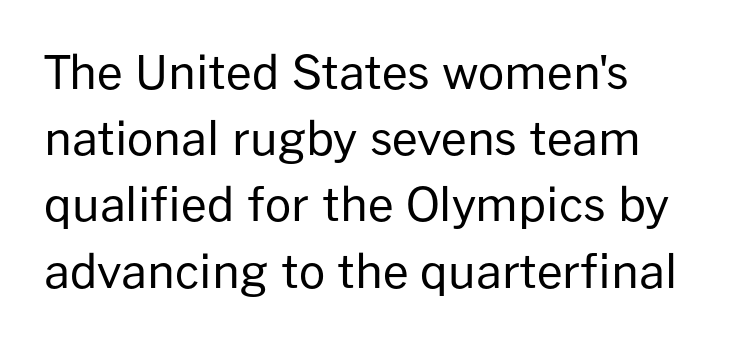
Q: Is the text bold? A: No.
Q: Is the text italic (slanted)? A: No, it is upright.
Q: Is the typeface a serif or a sans-serif typeface? A: Sans-serif.
Q: Is the text underlined? A: No.
Q: How is the paragraph aligned? A: Left-aligned.
Q: Is the spacing between letters normal or unusually wide? A: Normal.
Q: Is the spacing between lines tight, normal or loose? A: Normal.
Q: Width (condensed, normal, or wide)? A: Normal.
Q: Stroke contrast? A: Low.
Q: x-height? A: Medium.
Q: Monospaced? A: No.
